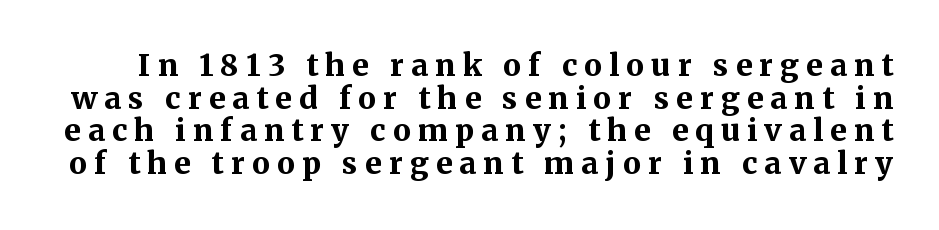
Q: Is the text bold? A: Yes.
Q: Is the text italic (slanted)? A: No, it is upright.
Q: Is the typeface a serif or a sans-serif typeface? A: Serif.
Q: Is the text underlined? A: No.
Q: Is the spacing between letters normal or unusually wide? A: Unusually wide.
Q: Is the spacing between lines tight, normal or loose? A: Tight.
Q: Width (condensed, normal, or wide)? A: Normal.
Q: Stroke contrast? A: Medium.
Q: x-height? A: Medium.
Q: Monospaced? A: No.
